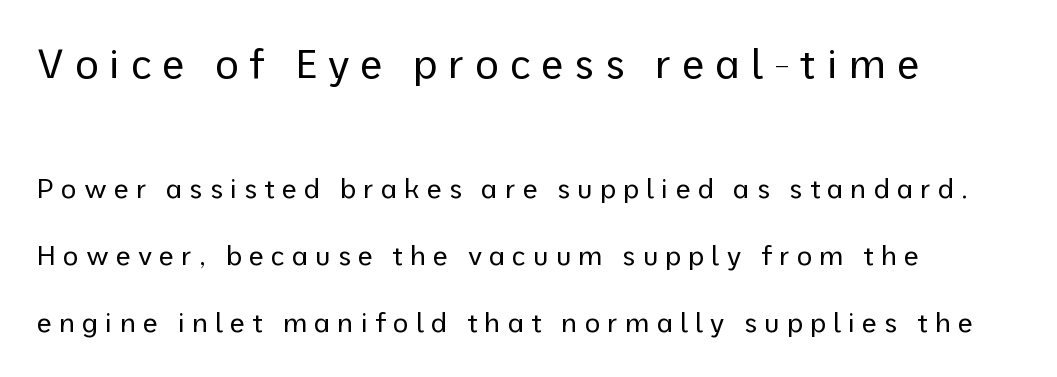
Q: Is the text bold? A: No.
Q: Is the text italic (slanted)? A: No, it is upright.
Q: Is the typeface a serif or a sans-serif typeface? A: Sans-serif.
Q: Is the text underlined? A: No.
Q: How is the paragraph aligned? A: Left-aligned.
Q: Is the spacing between letters normal or unusually wide? A: Unusually wide.
Q: Is the spacing between lines tight, normal or loose? A: Loose.
Q: Which block of text is set in a larger size, the first (top) or the second (bottom)? A: The first (top) one.
Q: Width (condensed, normal, or wide)? A: Normal.
Q: Stroke contrast? A: Low.
Q: x-height? A: Medium.
Q: Monospaced? A: No.
